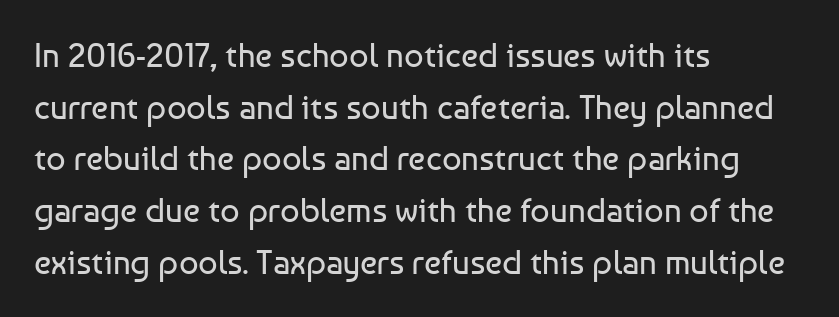
The image shows 34 px regular-weight sans-serif type, upright; set left-aligned, normal line spacing (1.52x), normal letter spacing, not underlined; low stroke contrast and a medium x-height.
